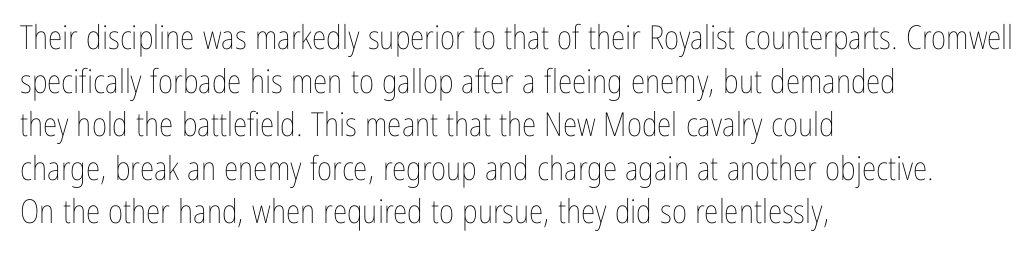
Type without underlining. Quick note: not italic, upright. No extra tracking has been applied to these lines. Caption: face not bold, strokes unweighted. Is the block centered? No — it sits flush against the left margin. You could not count columns in this text — the font is proportionally spaced.
